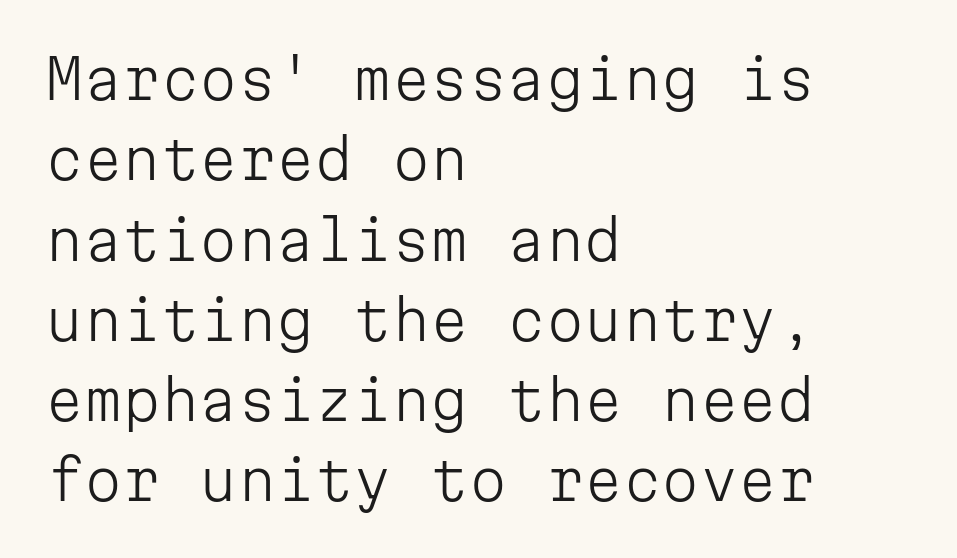
Q: Is the text bold? A: No.
Q: Is the text italic (slanted)? A: No, it is upright.
Q: Is the typeface a serif or a sans-serif typeface? A: Sans-serif.
Q: Is the text underlined? A: No.
Q: How is the paragraph aligned? A: Left-aligned.
Q: Is the spacing between letters normal or unusually wide? A: Normal.
Q: Is the spacing between lines tight, normal or loose? A: Normal.
Q: Width (condensed, normal, or wide)? A: Normal.
Q: Stroke contrast? A: Low.
Q: x-height? A: Medium.
Q: Monospaced? A: Yes.
